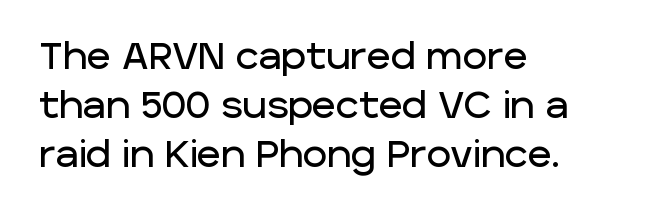
Note the varied advance widths — an 'i' is clearly narrower than an 'm'. Students, observe: this is what conventionally led text looks like. This rendering employs a face without finishing strokes, i.e., a sans-serif. Caption: multi-line text, flush left, ragged right. Beneath every word, the page is bare. You can tell it's not italic because the verticals are truly vertical.
